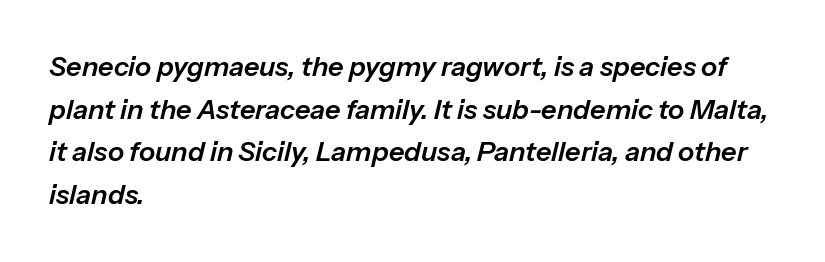
The image shows 27 px text type, italic (leaning right); set left-aligned, normal line spacing (1.58x), normal letter spacing, not underlined.
